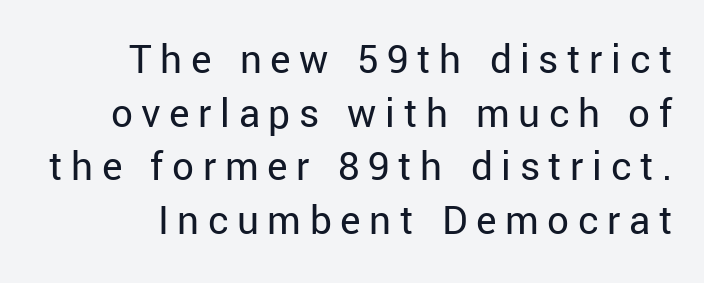
The image shows 43 px regular-weight sans-serif type, upright; set right-aligned, normal line spacing (1.25x), unusually wide letter spacing (+0.2 em), not underlined; low stroke contrast and a medium x-height.
